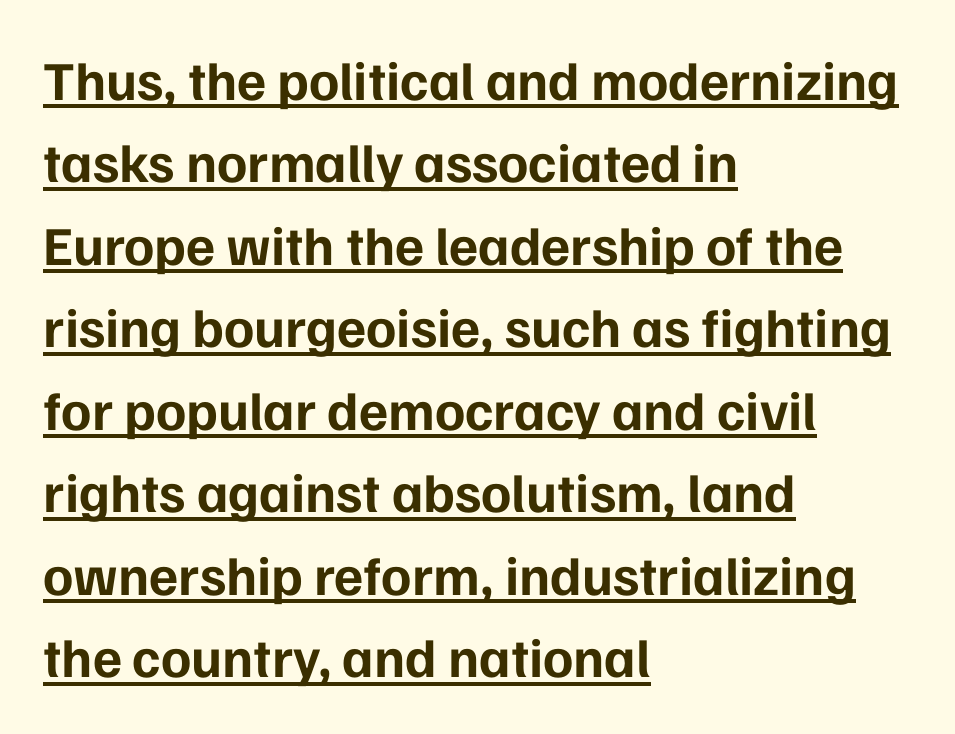
Character widths vary here, with narrow letters taking less room than wide ones. This is roman type, the default non-slanted kind. The passage shown stacks its lines at a standard gap. Is this a sans? Yes — the strokes have no serifs. Check the space under the baseline: a stroke is drawn there. These words are printed bold, with thick strokes throughout.
